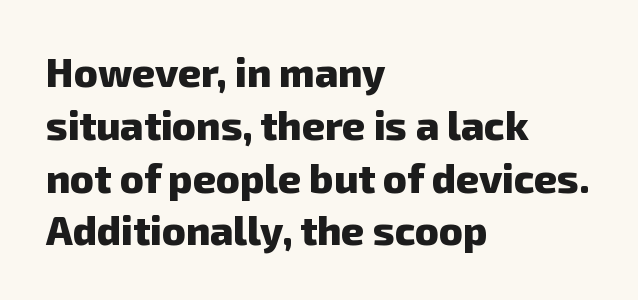
The image shows 40 px heavy sans-serif type; set left-aligned, normal line spacing (1.32x), normal letter spacing, not underlined; low stroke contrast and a medium x-height.
